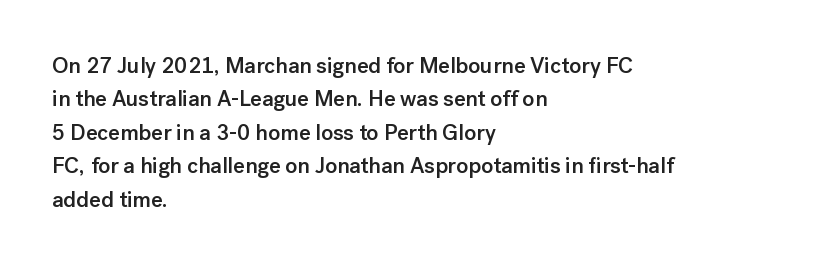
{"italic": "no", "bold": "semi", "underline": "no", "align": "left", "line_spacing": "normal", "line_spacing_ratio": 1.52, "letter_spacing": "normal", "letter_spacing_em": 0.0, "glyph_px": 22}
